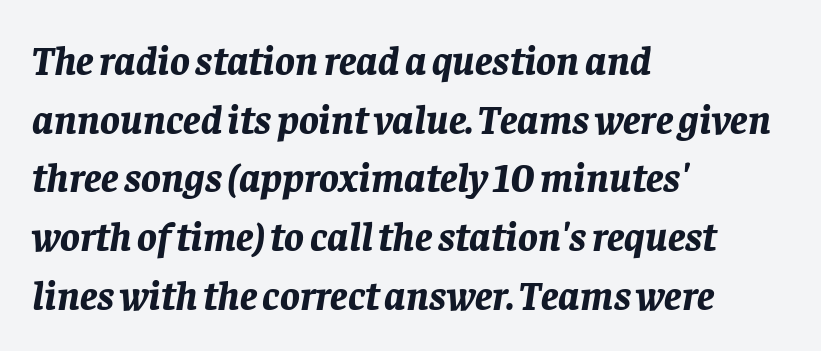
Q: Is the text bold? A: Yes.
Q: Is the text italic (slanted)? A: Yes, it leans right by about 8 degrees.
Q: Is the text underlined? A: No.
Q: How is the paragraph aligned? A: Left-aligned.
Q: Is the spacing between letters normal or unusually wide? A: Normal.
Q: Is the spacing between lines tight, normal or loose? A: Normal.
Q: Width (condensed, normal, or wide)? A: Normal.
Q: Stroke contrast? A: Low.
Q: x-height? A: Large.
Q: Monospaced? A: No.
